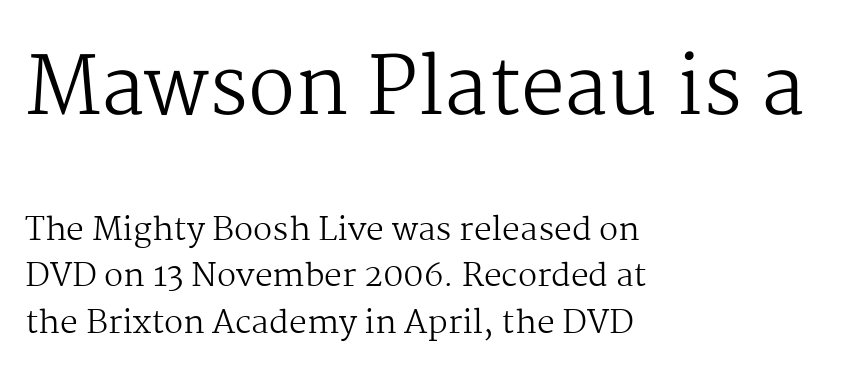
{"serif": "yes", "italic": "no", "bold": "no", "weight": "regular", "width": "normal", "stroke_contrast": "medium", "x_height": "medium", "monospaced": "no", "underline": "no", "align": "left", "line_spacing": "normal", "line_spacing_ratio": 1.46, "letter_spacing": "normal", "letter_spacing_em": 0.0, "larger_block": "first", "size_ratio": 2.47, "glyph_px": 79}
